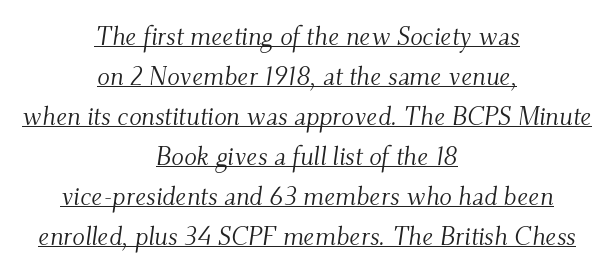
Q: Is the text bold? A: No.
Q: Is the text italic (slanted)? A: Yes, it leans right by about 9 degrees.
Q: Is the text underlined? A: Yes.
Q: How is the paragraph aligned? A: Centered.
Q: Is the spacing between letters normal or unusually wide? A: Normal.
Q: Is the spacing between lines tight, normal or loose? A: Normal.
